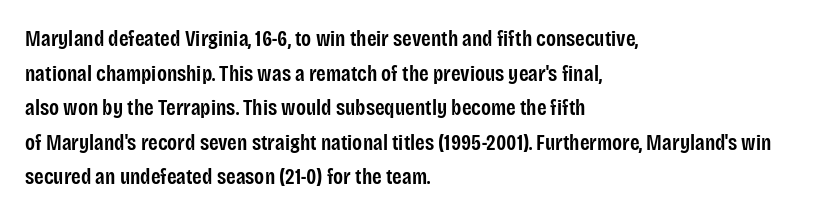
The font's upright variant was chosen for this text. Is the letter spacing exaggerated? No — it looks like the ordinary default. The face used here is a semibold: visibly heavier than regular, lighter than bold. Students, observe: this is what conventionally led text looks like. Every row of glyphs begins at an identical x-position on the left. Words float on clear page, feet unadorned.
